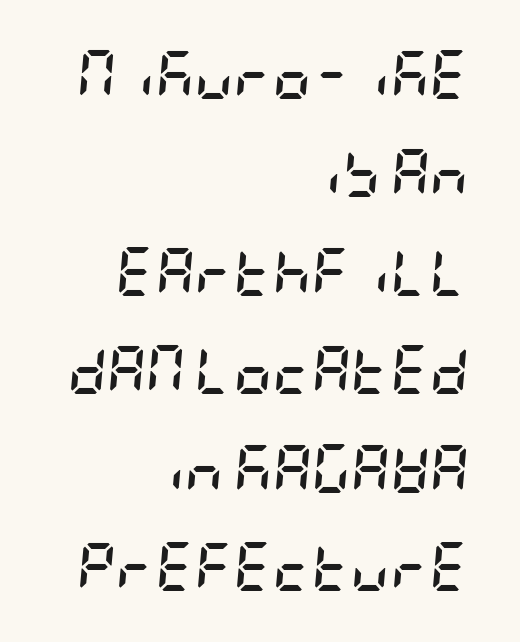
The image shows 48 px semibold, condensed type, italic (leaning right); set right-aligned, loose line spacing (2.05x), normal letter spacing, not underlined; low stroke contrast and a large x-height.
